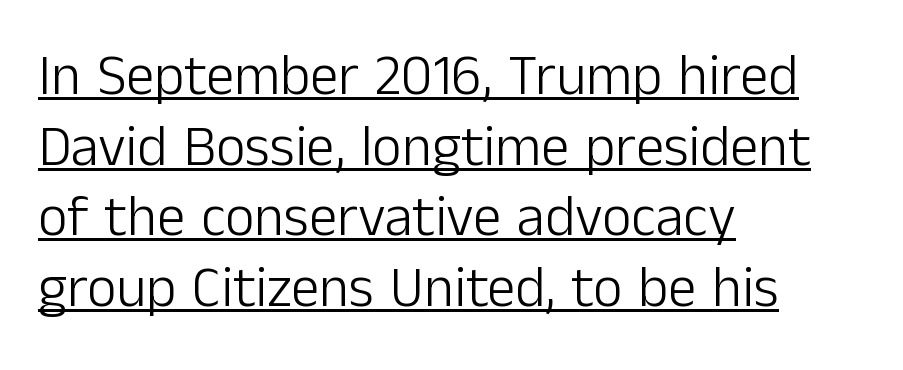
{"serif": "no", "italic": "no", "bold": "no", "weight": "light", "width": "normal", "stroke_contrast": "low", "x_height": "medium", "monospaced": "no", "underline": "yes", "align": "left", "line_spacing_ratio": 1.24, "letter_spacing": "normal", "letter_spacing_em": 0.0, "glyph_px": 57}
